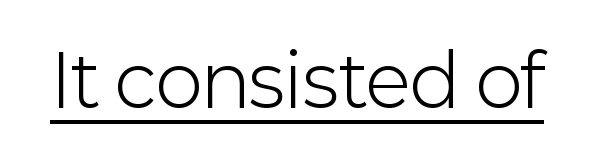
The image shows 72 px light sans-serif type, upright; set normal letter spacing, underlined; low stroke contrast and a medium x-height.
